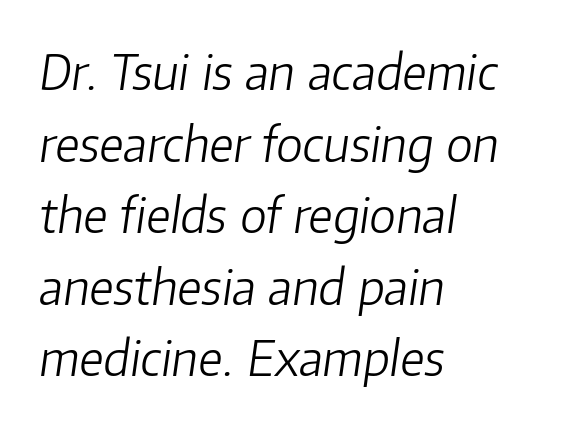
The passage shown is not bold in any degree. Looks like regular typesetting: each glyph gets only the width it needs. The passage shown leans; its letterforms are oblique. Summary of vertical rhythm: regular, with standard interline spacing.
